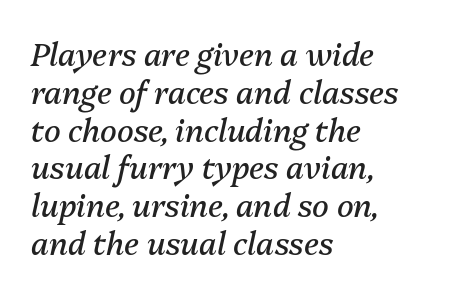
The image shows 31 px regular-weight type, italic (leaning right); set left-aligned, line spacing 1.22x, normal letter spacing, not underlined; medium stroke contrast and a medium x-height.
